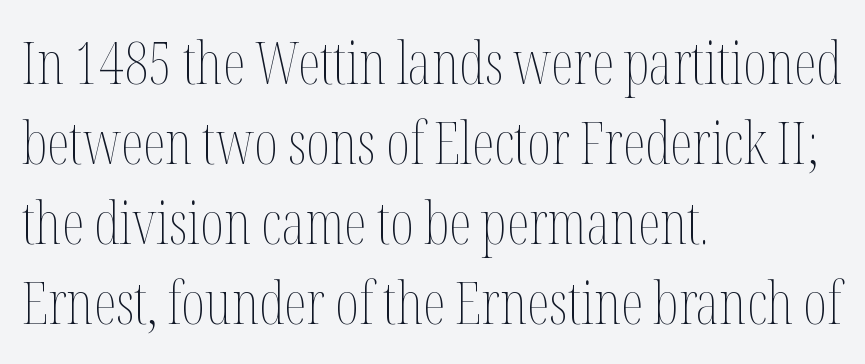
The image shows 58 px thin, condensed type, upright; set left-aligned, normal line spacing (1.38x), normal letter spacing, not underlined; medium stroke contrast and a medium x-height.
